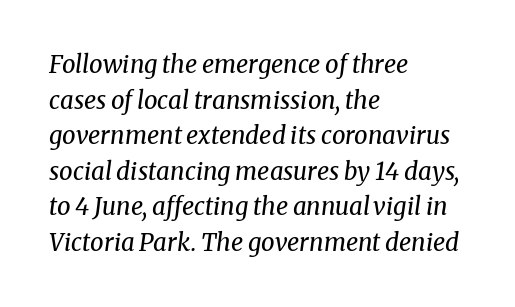
The image shows 24 px text type, italic (leaning right); set left-aligned, normal line spacing (1.48x), normal letter spacing, not underlined.
